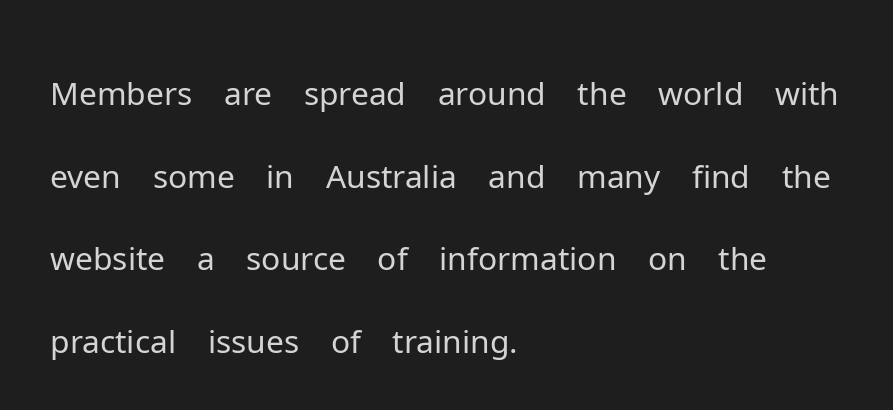
Does the leading feel generous? No, just average. Is this a heavy cut? Hardly; it is regular or lighter. In CSS terms this would be text-align: left. Here the designer chose a conventional face with non-uniform glyph widths.
